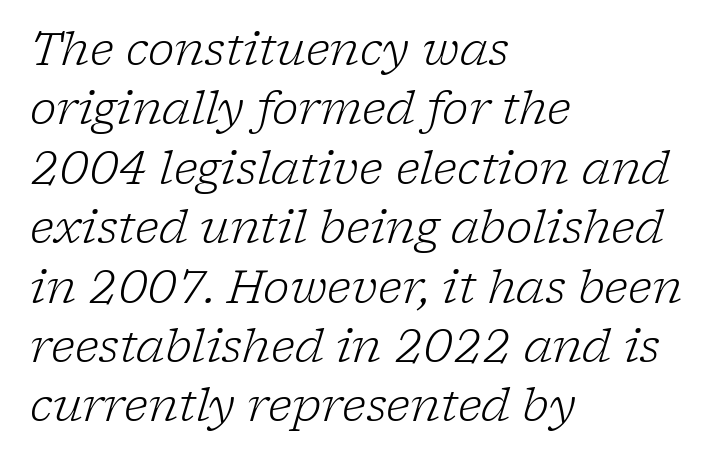
{"serif": "yes", "italic": "yes", "lean": "right", "slant_degrees": 17, "bold": "no", "weight": "light", "width": "normal", "stroke_contrast": "low", "x_height": "medium", "monospaced": "no", "underline": "no", "align": "left", "line_spacing": "normal", "line_spacing_ratio": 1.32, "letter_spacing": "normal", "letter_spacing_em": 0.0, "glyph_px": 45}
